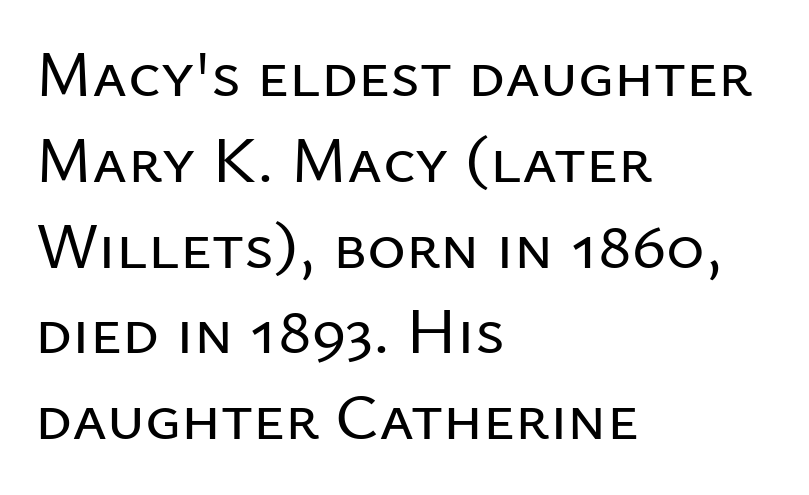
Q: Is the text italic (slanted)? A: No, it is upright.
Q: Is the typeface a serif or a sans-serif typeface? A: Sans-serif.
Q: Is the text underlined? A: No.
Q: How is the paragraph aligned? A: Left-aligned.
Q: Is the spacing between letters normal or unusually wide? A: Normal.
Q: Is the spacing between lines tight, normal or loose? A: Normal.
Q: Width (condensed, normal, or wide)? A: Normal.
Q: Stroke contrast? A: Low.
Q: x-height? A: Medium.
Q: Monospaced? A: No.
